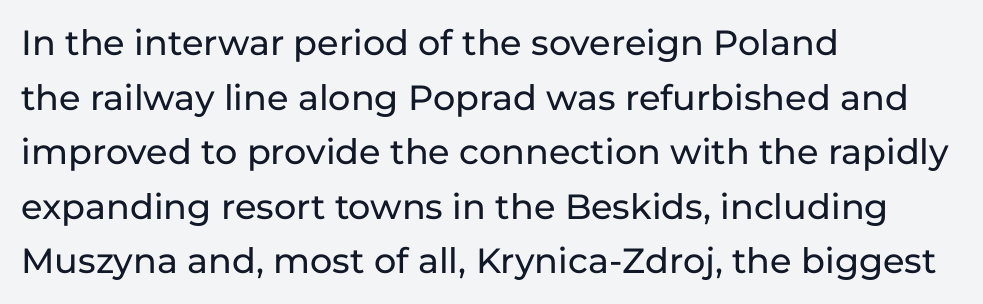
The typesetter chose a ragged-right arrangement here. Unmarked baselines from the first word to the last. Characters follow at the spacing the type designer built in. Characters remain perfectly vertical along every line. Looks like regular typesetting: each glyph gets only the width it needs.
